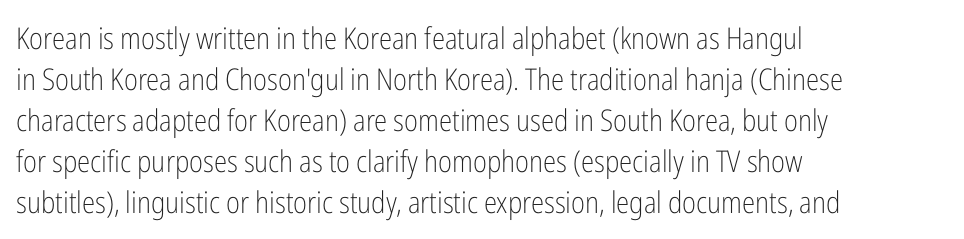
{"serif": "no", "italic": "no", "bold": "no", "weight": "light", "width": "condensed", "stroke_contrast": "low", "x_height": "medium", "monospaced": "no", "underline": "no", "align": "left", "line_spacing": "normal", "line_spacing_ratio": 1.37, "letter_spacing": "normal", "letter_spacing_em": 0.0, "glyph_px": 30}
